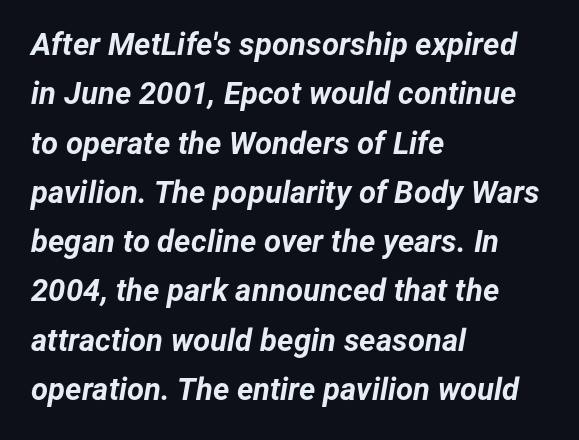
The image shows 31 px bold type, italic (leaning right); set left-aligned, normal line spacing (1.59x), normal letter spacing, not underlined; low stroke contrast and a medium x-height.
